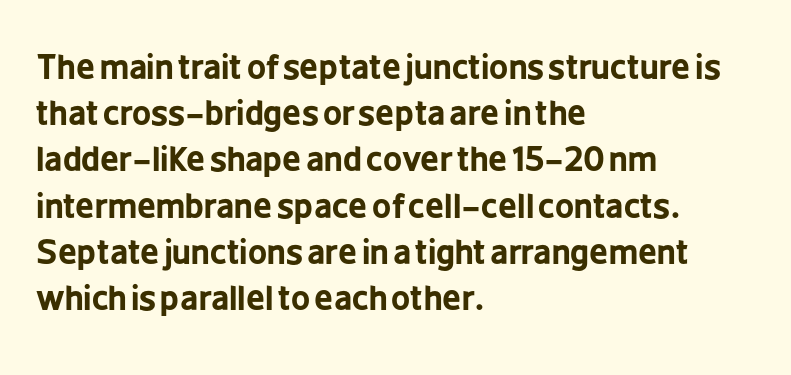
The typography opts for an upright posture over an oblique one. Grotesque or geometric, the face here clearly has no serifs. The gaps between neighbouring characters are ordinary and unremarkable. Underline: absent. If you drew a ruler down the left edge, every line would touch it.
